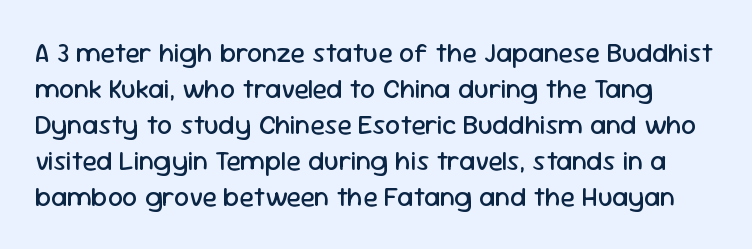
Q: Is the text bold? A: No.
Q: Is the text italic (slanted)? A: No, it is upright.
Q: Is the text underlined? A: No.
Q: Is the spacing between letters normal or unusually wide? A: Normal.
Q: Is the spacing between lines tight, normal or loose? A: Normal.
